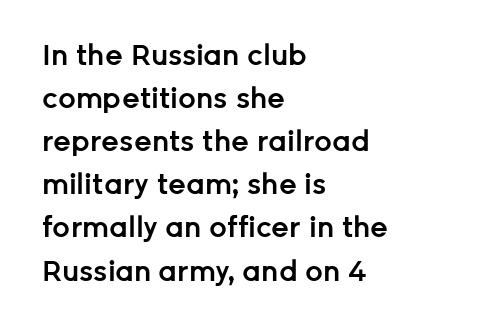
The image shows 28 px semibold sans-serif type, upright; set left-aligned, normal line spacing (1.54x), normal letter spacing, not underlined; low stroke contrast and a medium x-height.
